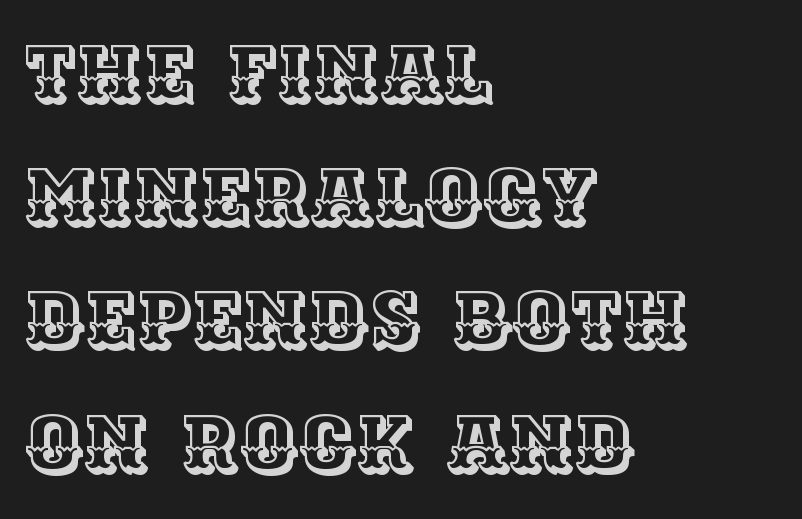
{"italic": "no", "width": "normal", "x_height": "large", "monospaced": "no", "underline": "no", "align": "left", "line_spacing": "normal", "line_spacing_ratio": 1.56, "letter_spacing": "normal", "letter_spacing_em": 0.0, "glyph_px": 79}
